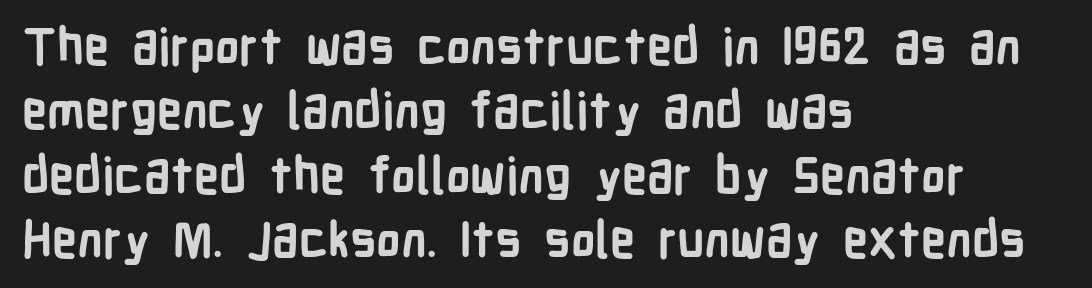
The image shows 50 px semibold, condensed sans-serif type, upright; set left-aligned, normal line spacing (1.29x), normal letter spacing, not underlined; low stroke contrast and a medium x-height.
